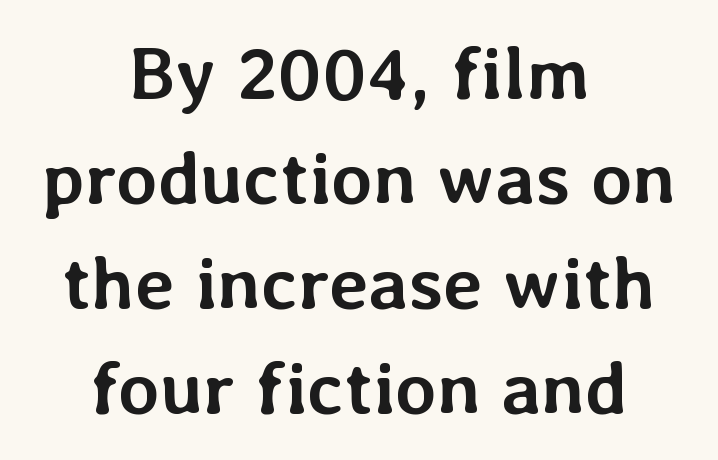
Spacing verdict: proportional, widths tailored to each character. No italicization has been applied; the sample stays upright. Anything drawn beneath the words? Only blank space. Visually the block forms a symmetrical silhouette, jagged on both flanks.
